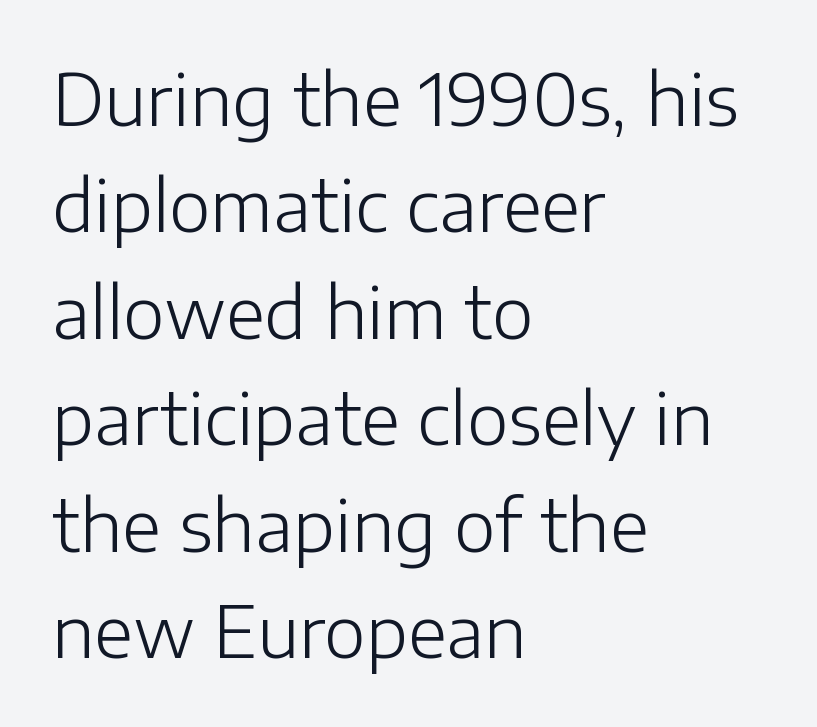
{"serif": "no", "italic": "no", "bold": "no", "weight": "light", "width": "normal", "stroke_contrast": "low", "x_height": "medium", "monospaced": "no", "underline": "no", "align": "left", "line_spacing": "normal", "line_spacing_ratio": 1.5, "letter_spacing": "normal", "letter_spacing_em": 0.0, "glyph_px": 71}
